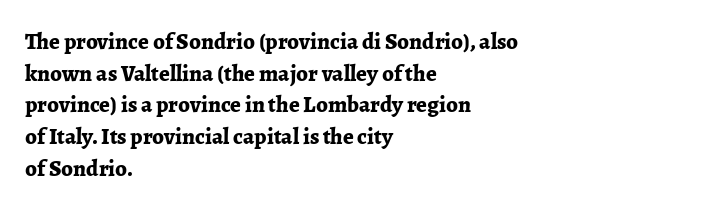
Q: Is the text bold? A: Yes.
Q: Is the text italic (slanted)? A: No, it is upright.
Q: Is the text underlined? A: No.
Q: How is the paragraph aligned? A: Left-aligned.
Q: Is the spacing between letters normal or unusually wide? A: Normal.
Q: Is the spacing between lines tight, normal or loose? A: Normal.
